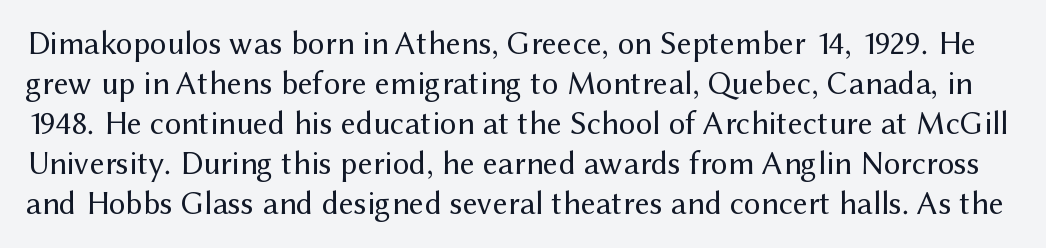
{"serif": "no", "italic": "no", "bold": "no", "weight": "regular", "width": "normal", "stroke_contrast": "medium", "x_height": "medium", "monospaced": "no", "underline": "no", "line_spacing_ratio": 1.21, "letter_spacing": "normal", "letter_spacing_em": 0.0, "glyph_px": 33}
